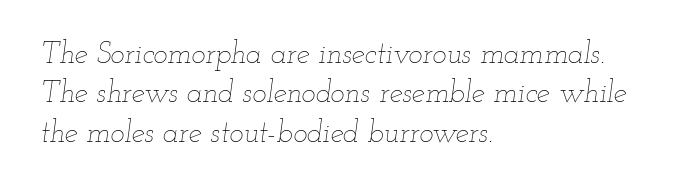
Q: Is the text bold? A: No.
Q: Is the text italic (slanted)? A: Yes, it leans right by about 12 degrees.
Q: Is the text underlined? A: No.
Q: How is the paragraph aligned? A: Left-aligned.
Q: Is the spacing between letters normal or unusually wide? A: Normal.
Q: Is the spacing between lines tight, normal or loose? A: Normal.
Q: Width (condensed, normal, or wide)? A: Wide.
Q: Stroke contrast? A: Low.
Q: x-height? A: Small.
Q: Monospaced? A: No.
